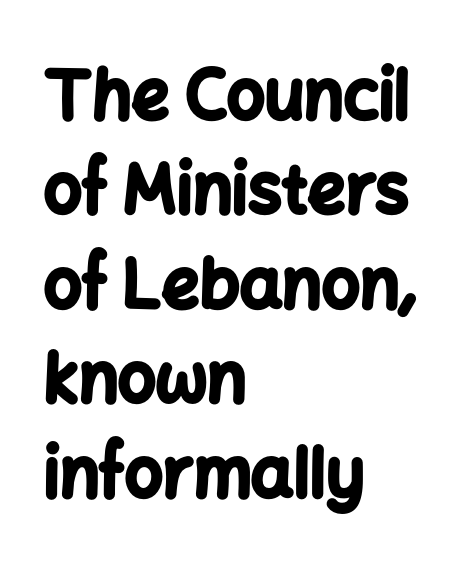
Q: Is the text bold? A: Yes.
Q: Is the text italic (slanted)? A: No, it is upright.
Q: Is the typeface a serif or a sans-serif typeface? A: Sans-serif.
Q: Is the text underlined? A: No.
Q: How is the paragraph aligned? A: Left-aligned.
Q: Is the spacing between letters normal or unusually wide? A: Normal.
Q: Is the spacing between lines tight, normal or loose? A: Normal.
Q: Width (condensed, normal, or wide)? A: Normal.
Q: Stroke contrast? A: Low.
Q: x-height? A: Medium.
Q: Monospaced? A: No.
